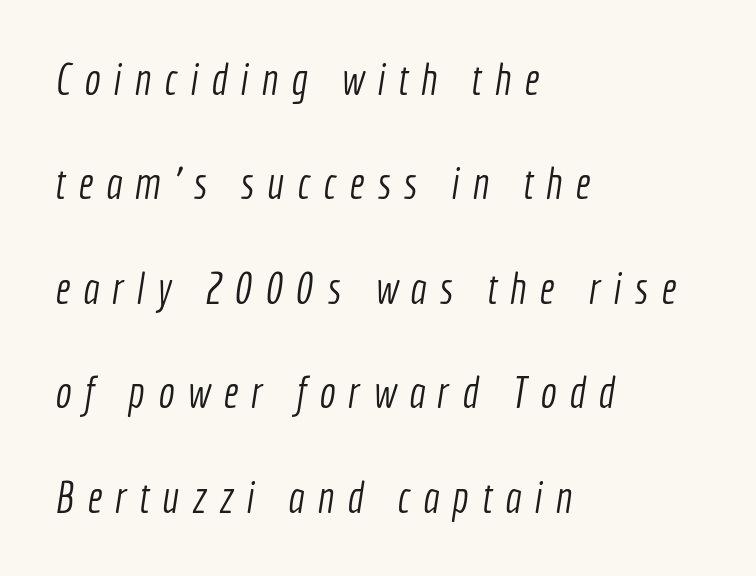
The zone under the glyphs is completely vacant. Each letter keeps its own natural width here, so spacing adapts to shape. Each stroke keeps to a modest, everyday thickness or less. Look at the tracking — it's clearly loosened, letters drifting apart.
